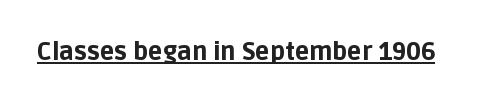
Students, observe the line beneath the letters — that is underlining. Upright lettering throughout. Summary of weight: heavy, a full bold. Here the glyphs are tracked normally, forming tight word shapes.
